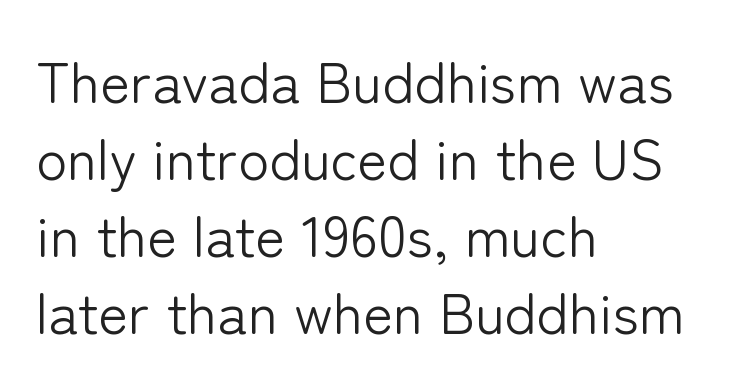
Q: Is the text bold? A: No.
Q: Is the text italic (slanted)? A: No, it is upright.
Q: Is the typeface a serif or a sans-serif typeface? A: Sans-serif.
Q: Is the text underlined? A: No.
Q: How is the paragraph aligned? A: Left-aligned.
Q: Is the spacing between letters normal or unusually wide? A: Normal.
Q: Is the spacing between lines tight, normal or loose? A: Normal.
Q: Width (condensed, normal, or wide)? A: Normal.
Q: Stroke contrast? A: Low.
Q: x-height? A: Medium.
Q: Monospaced? A: No.
